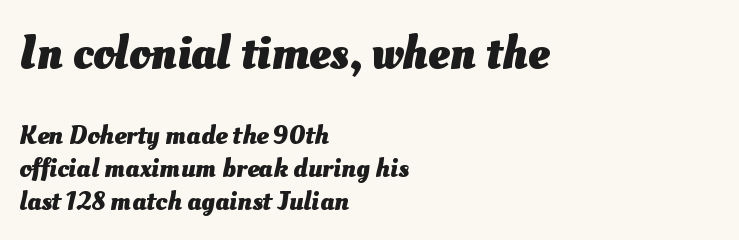
A student would call this left alignment; a typographer would say flush left, rag right. The face used here is proportionally spaced, like ordinary book or web type. Typographic density is high because the face is bold. Scale decreases going downward across the two blocks. Words appear dense and cohesive because spacing is normal.
